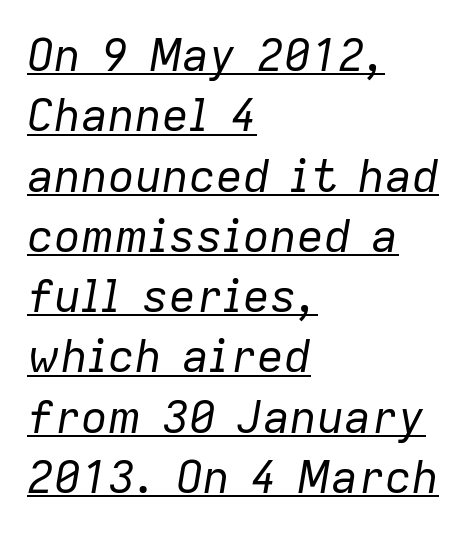
Q: Is the text bold? A: No.
Q: Is the text italic (slanted)? A: Yes, it leans right by about 9 degrees.
Q: Is the text underlined? A: Yes.
Q: How is the paragraph aligned? A: Left-aligned.
Q: Is the spacing between letters normal or unusually wide? A: Normal.
Q: Is the spacing between lines tight, normal or loose? A: Normal.
Q: Width (condensed, normal, or wide)? A: Normal.
Q: Stroke contrast? A: Low.
Q: x-height? A: Medium.
Q: Monospaced? A: No.
